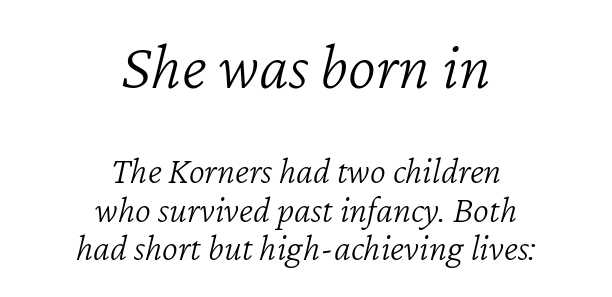
The image shows 67 px light type, italic (leaning right); set centered, tight line spacing (1.01x), normal letter spacing, not underlined; the first (top) block is 1.76x larger; low stroke contrast and a medium x-height.
